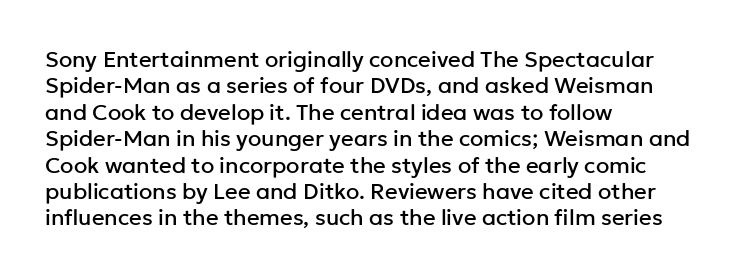
Q: Is the text italic (slanted)? A: No, it is upright.
Q: Is the text underlined? A: No.
Q: How is the paragraph aligned? A: Left-aligned.
Q: Is the spacing between letters normal or unusually wide? A: Normal.
